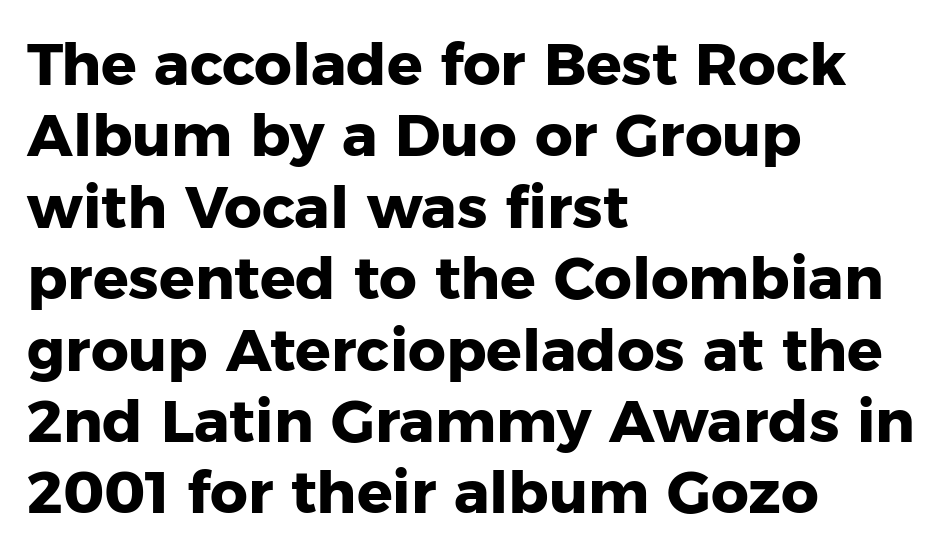
Q: Is the text bold? A: Yes.
Q: Is the text italic (slanted)? A: No, it is upright.
Q: Is the typeface a serif or a sans-serif typeface? A: Sans-serif.
Q: Is the text underlined? A: No.
Q: How is the paragraph aligned? A: Left-aligned.
Q: Is the spacing between letters normal or unusually wide? A: Normal.
Q: Width (condensed, normal, or wide)? A: Normal.
Q: Stroke contrast? A: Low.
Q: x-height? A: Medium.
Q: Monospaced? A: No.
